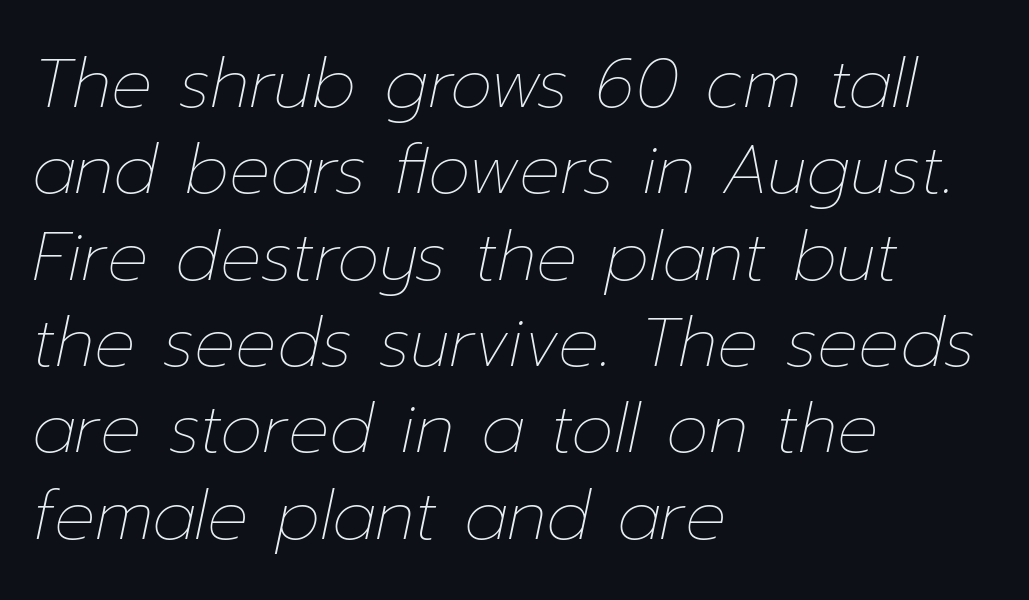
The image shows 68 px thin type, italic (leaning right); set left-aligned, normal line spacing (1.27x), normal letter spacing, not underlined; low stroke contrast and a medium x-height.
